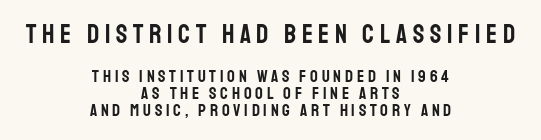
Q: Is the text italic (slanted)? A: No, it is upright.
Q: Is the text underlined? A: No.
Q: How is the paragraph aligned? A: Centered.
Q: Is the spacing between letters normal or unusually wide? A: Unusually wide.
Q: Is the spacing between lines tight, normal or loose? A: Tight.
Q: Which block of text is set in a larger size, the first (top) or the second (bottom)? A: The first (top) one.
